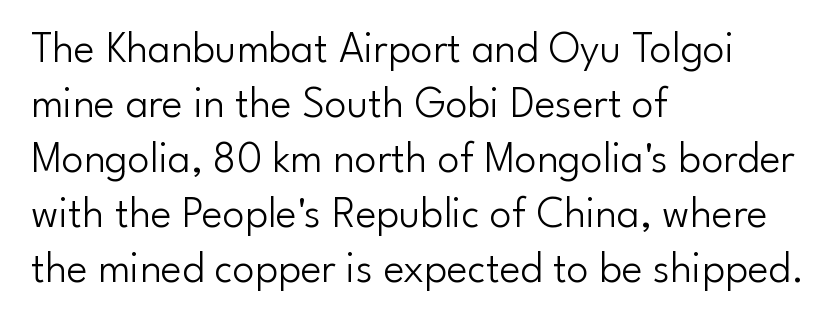
The image shows 44 px light sans-serif type, upright; set left-aligned, normal line spacing (1.25x), normal letter spacing, not underlined; low stroke contrast and a small x-height.
